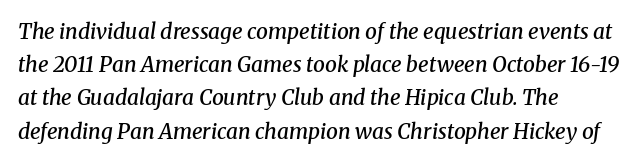
There's an unmistakable incline to the writing here. Typeset ragged right — the left edge is the straight one. The lines sit at an ordinary, default distance from one another. This rendering leaves character spacing at its baseline value. This rendering features lettering with no underline.
